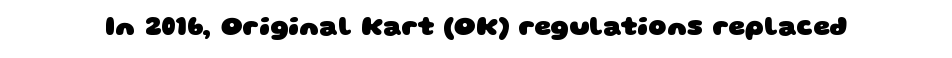
Set as a true bold cut, around the 700 mark. No word sits above an underline. Nothing unusual about the tracking: characters are spaced as the font intends.
